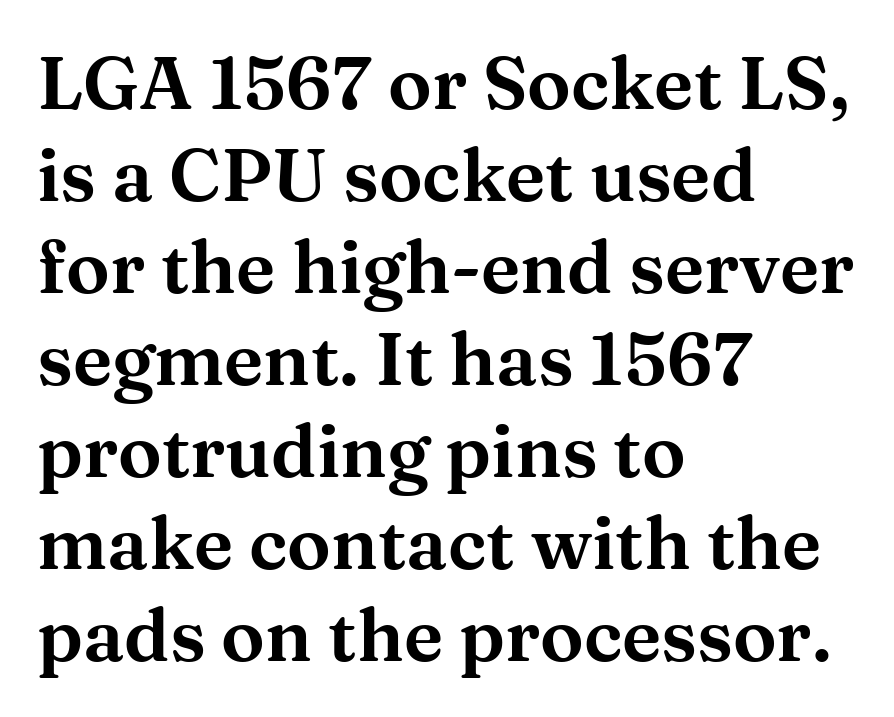
Q: Is the text italic (slanted)? A: No, it is upright.
Q: Is the typeface a serif or a sans-serif typeface? A: Serif.
Q: Is the text underlined? A: No.
Q: How is the paragraph aligned? A: Left-aligned.
Q: Is the spacing between letters normal or unusually wide? A: Normal.
Q: Is the spacing between lines tight, normal or loose? A: Normal.
Q: Width (condensed, normal, or wide)? A: Wide.
Q: Stroke contrast? A: Medium.
Q: x-height? A: Medium.
Q: Monospaced? A: No.
